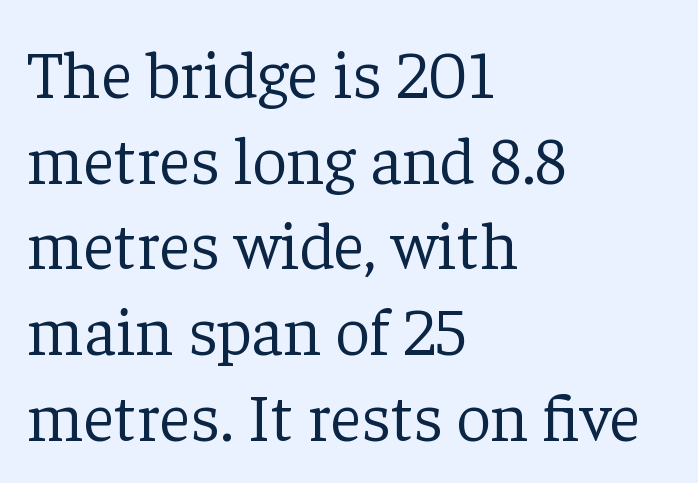
The image shows 68 px light serif type, upright; set left-aligned, normal line spacing (1.26x), normal letter spacing, not underlined; low stroke contrast and a medium x-height.
